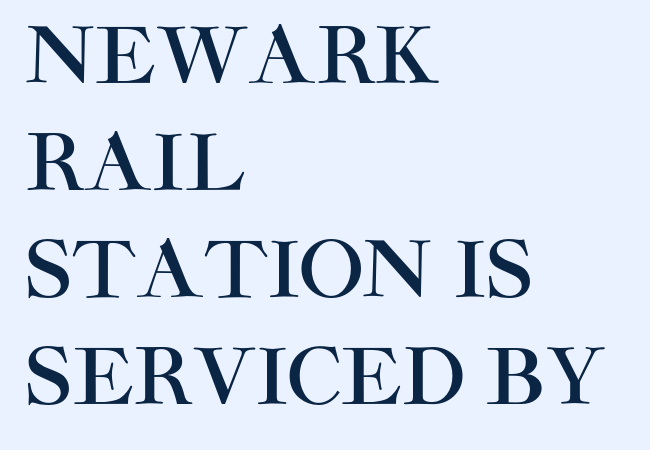
{"serif": "no", "italic": "no", "width": "normal", "stroke_contrast": "high", "x_height": "large", "monospaced": "no", "underline": "no", "align": "left", "line_spacing": "normal", "line_spacing_ratio": 1.39, "letter_spacing": "normal", "letter_spacing_em": 0.0, "glyph_px": 77}
